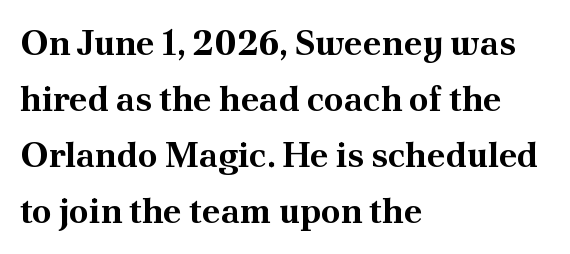
{"serif": "yes", "italic": "no", "bold": "yes", "weight": "bold", "width": "normal", "stroke_contrast": "medium", "x_height": "small", "monospaced": "no", "underline": "no", "align": "left", "line_spacing": "normal", "line_spacing_ratio": 1.6, "letter_spacing": "normal", "letter_spacing_em": 0.0, "glyph_px": 35}
